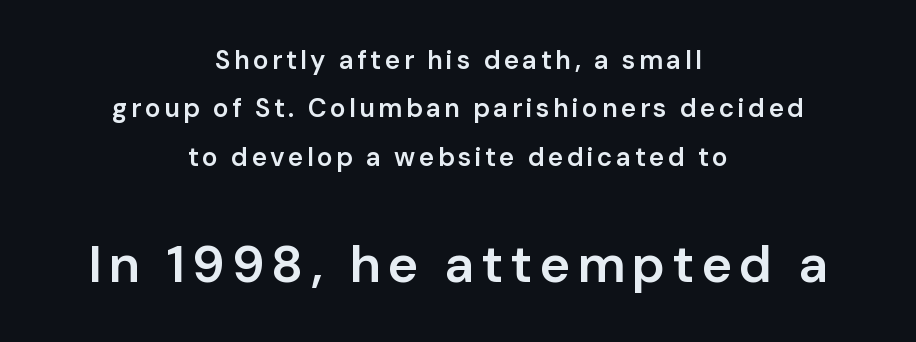
{"serif": "no", "italic": "no", "bold": "semi", "weight": "semibold", "width": "normal", "stroke_contrast": "low", "x_height": "medium", "monospaced": "no", "underline": "no", "align": "center", "line_spacing_ratio": 1.86, "larger_block": "second", "size_ratio": 2.0, "glyph_px": 52}
